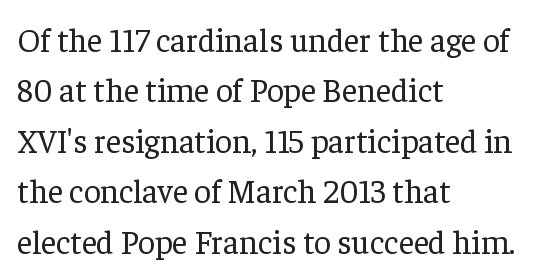
The image shows 33 px regular-weight serif type, upright; set left-aligned, normal line spacing (1.53x), normal letter spacing, not underlined; low stroke contrast and a medium x-height.
